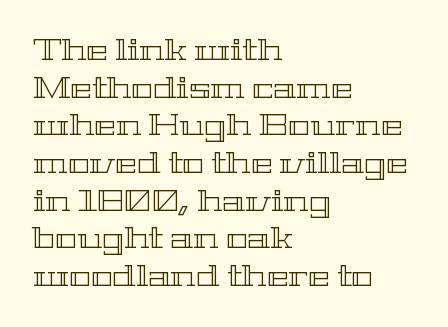
{"italic": "no", "width": "wide", "x_height": "medium", "monospaced": "no", "underline": "no", "align": "left", "line_spacing": "normal", "line_spacing_ratio": 1.3, "letter_spacing": "normal", "letter_spacing_em": 0.0, "glyph_px": 29}
